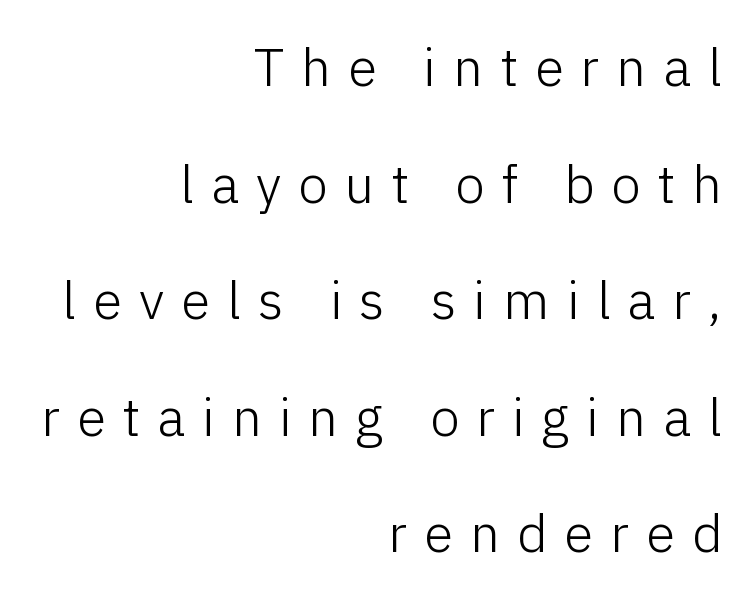
{"serif": "no", "italic": "no", "bold": "no", "weight": "light", "width": "normal", "stroke_contrast": "low", "x_height": "medium", "monospaced": "no", "underline": "no", "align": "right", "line_spacing": "loose", "line_spacing_ratio": 2.2, "letter_spacing": "wide", "letter_spacing_em": 0.32, "glyph_px": 53}
